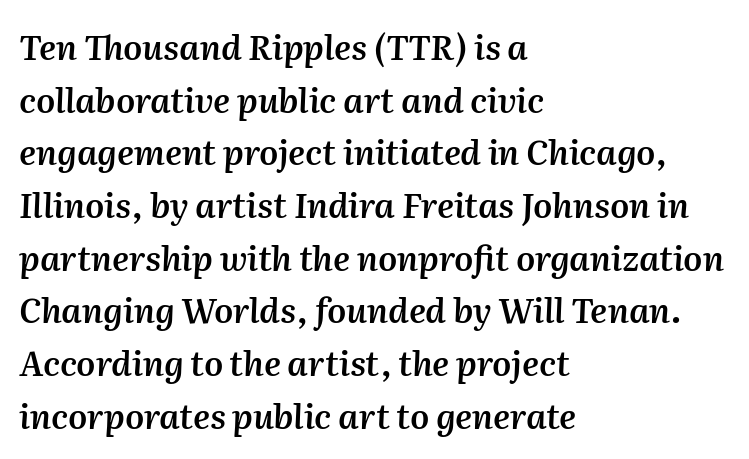
The image shows 34 px semibold type, italic (leaning right); set left-aligned, normal line spacing (1.55x), normal letter spacing, not underlined; medium stroke contrast and a medium x-height.
